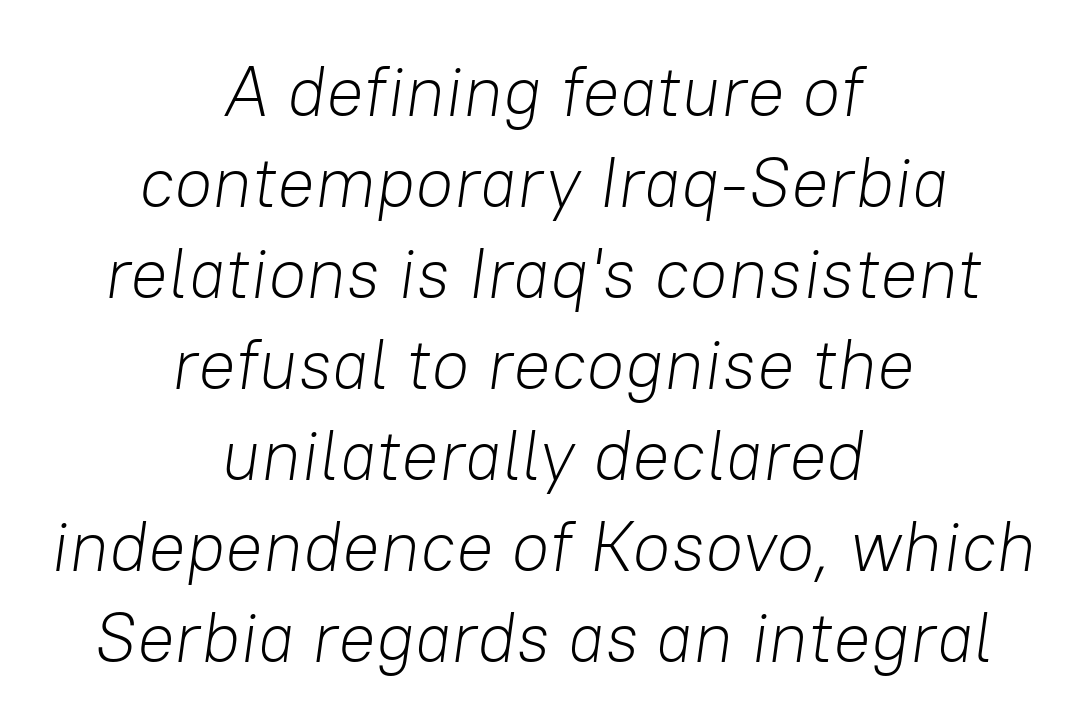
Q: Is the text bold? A: No.
Q: Is the text italic (slanted)? A: Yes, it leans right by about 8 degrees.
Q: Is the text underlined? A: No.
Q: How is the paragraph aligned? A: Centered.
Q: Is the spacing between letters normal or unusually wide? A: Normal.
Q: Is the spacing between lines tight, normal or loose? A: Normal.
Q: Width (condensed, normal, or wide)? A: Normal.
Q: Stroke contrast? A: Low.
Q: x-height? A: Medium.
Q: Monospaced? A: No.
